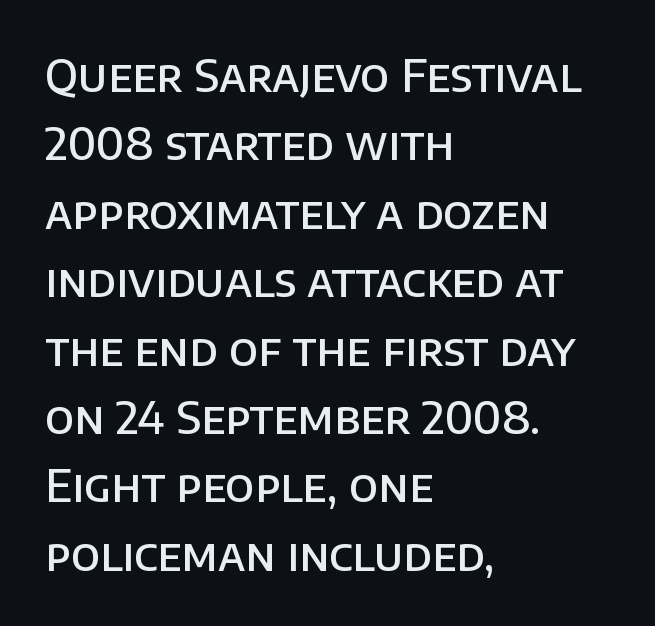
Does extra space separate the letters? No, they use regular spacing. The font is running at a semibold setting, under full bold. A classic flush-left, rag-right setting is used for this passage. A typesetter would label this face a sans. The space beneath each line is pristine and unruled. The axis of the letterforms is exactly vertical.
